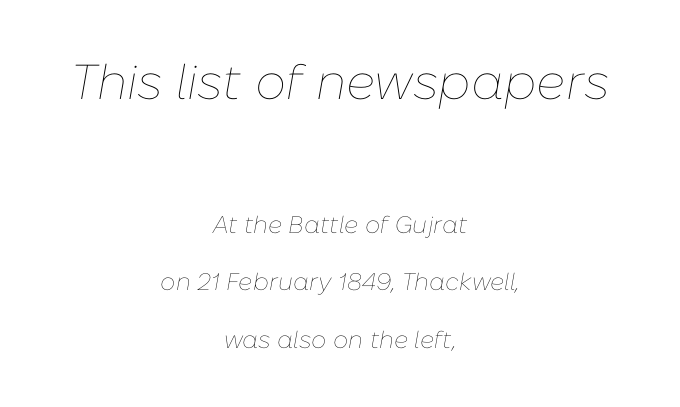
The weight would be labelled regular, book, light, or lighter still. Here the glyphs are tracked normally, forming tight word shapes. Here the designer chose a conventional face with non-uniform glyph widths. The passage shown stacks its lines with a broad gap.
